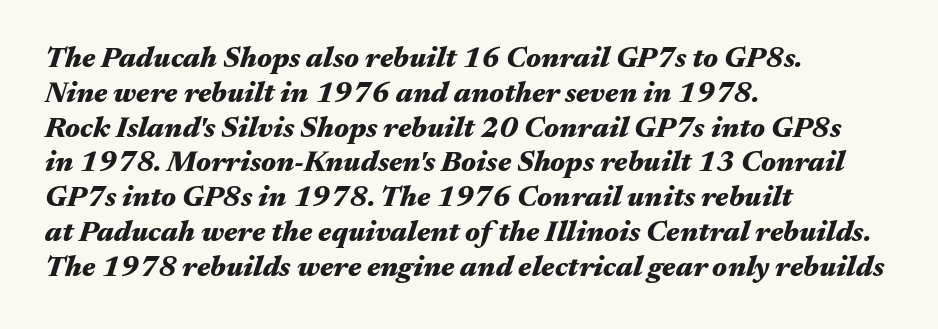
{"italic": "yes", "lean": "right", "slant_degrees": 17, "bold": "yes", "weight": "heavy", "width": "wide", "stroke_contrast": "medium", "x_height": "medium", "monospaced": "no", "underline": "no", "align": "left", "line_spacing_ratio": 1.2, "letter_spacing": "normal", "letter_spacing_em": 0.0, "glyph_px": 29}
